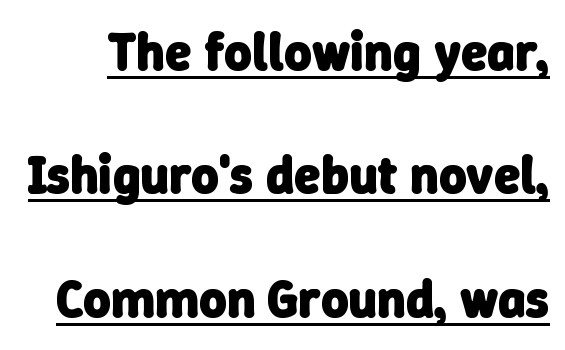
The image shows 53 px heavy sans-serif type; set loose line spacing (2.33x), normal letter spacing, underlined; low stroke contrast and a medium x-height.
